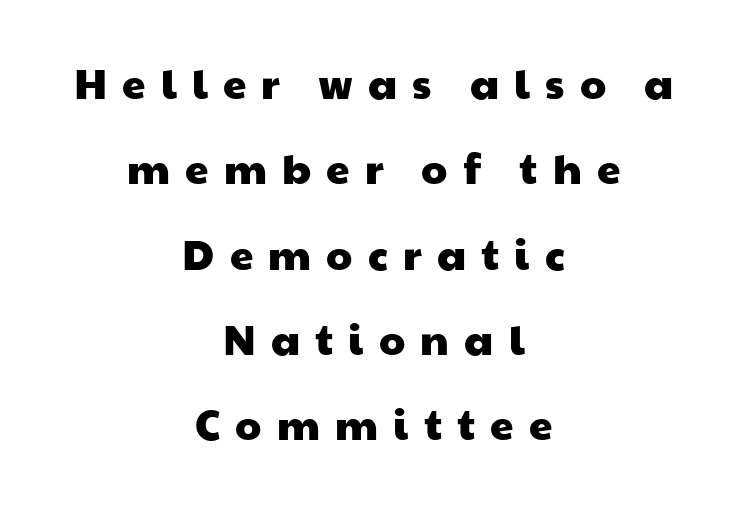
{"serif": "no", "width": "wide", "stroke_contrast": "low", "x_height": "medium", "monospaced": "no", "underline": "no", "align": "center", "line_spacing": "loose", "line_spacing_ratio": 2.03, "letter_spacing": "wide", "letter_spacing_em": 0.36, "glyph_px": 42}
